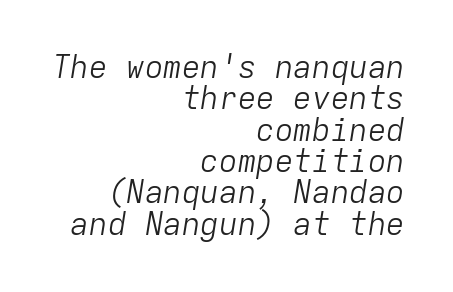
{"italic": "yes", "lean": "right", "slant_degrees": 9, "bold": "no", "weight": "light", "width": "normal", "stroke_contrast": "low", "x_height": "medium", "monospaced": "yes", "underline": "no", "align": "right", "line_spacing": "tight", "line_spacing_ratio": 1.01, "letter_spacing": "normal", "letter_spacing_em": 0.0, "glyph_px": 31}
